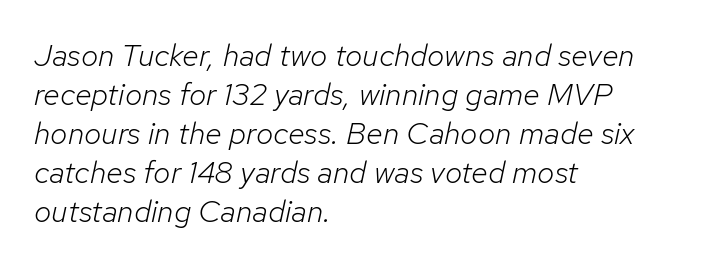
The rendering uses natural spacing where letterforms have individual widths. Only glyphs here, with clear space below each row. Typeset ragged right — the left edge is the straight one. Every character sits at an angle, as italics do.
